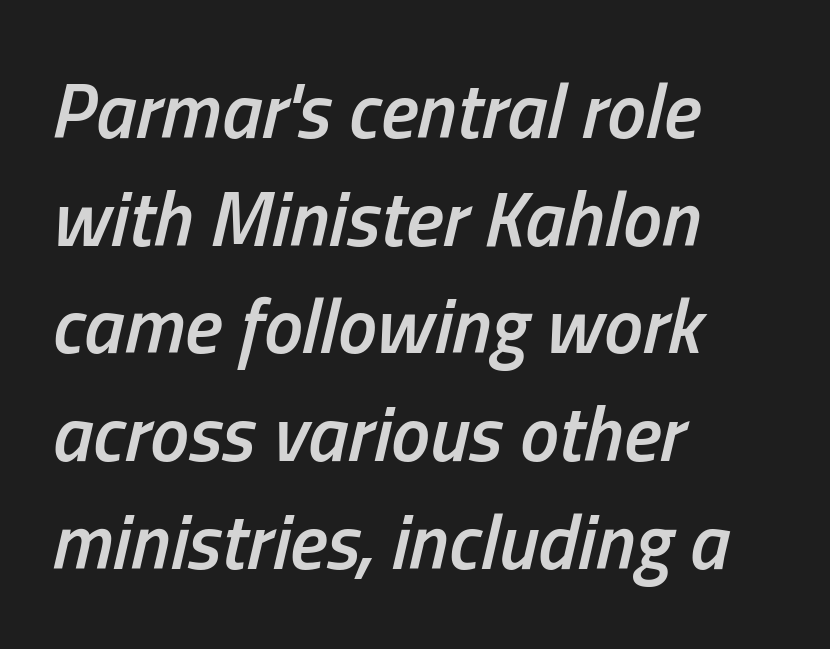
The image shows 78 px semibold, condensed type, italic (leaning right); set left-aligned, normal line spacing (1.38x), normal letter spacing, not underlined; low stroke contrast and a medium x-height.
